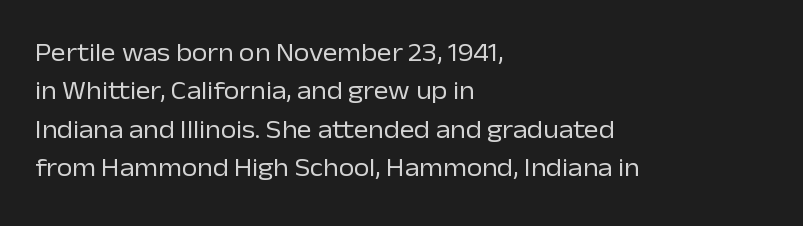
This sample uses an upright cut, with every glyph sitting square on the baseline. The string is rendered with underlining switched off. Tracking value appears to be zero — textbook default spacing. The lines in this sample share a left origin and differ only in where they stop. Vertical spacing — default.
